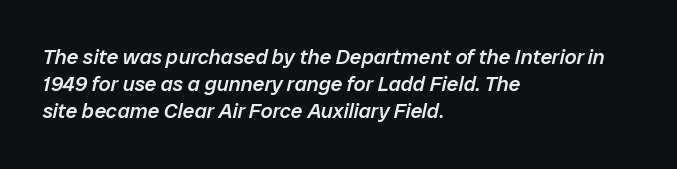
{"italic": "yes", "lean": "right", "slant_degrees": 12, "bold": "semi", "underline": "no", "align": "left", "line_spacing": "normal", "line_spacing_ratio": 1.29, "letter_spacing": "normal", "letter_spacing_em": 0.0, "glyph_px": 21}
